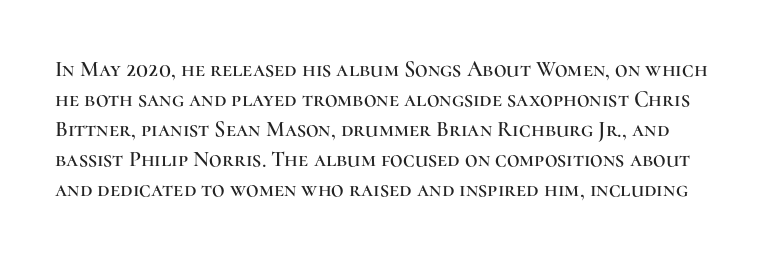
Q: Is the text italic (slanted)? A: No, it is upright.
Q: Is the text underlined? A: No.
Q: Is the spacing between letters normal or unusually wide? A: Normal.
Q: Is the spacing between lines tight, normal or loose? A: Normal.
